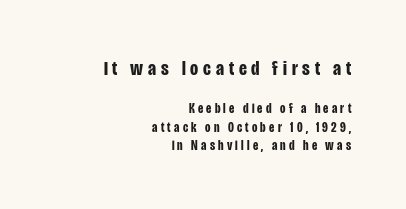
Q: Is the text bold? A: Yes.
Q: Is the text italic (slanted)? A: No, it is upright.
Q: Is the text underlined? A: No.
Q: How is the paragraph aligned? A: Right-aligned.
Q: Is the spacing between letters normal or unusually wide? A: Unusually wide.
Q: Is the spacing between lines tight, normal or loose? A: Normal.
Q: Which block of text is set in a larger size, the first (top) or the second (bottom)? A: The first (top) one.
